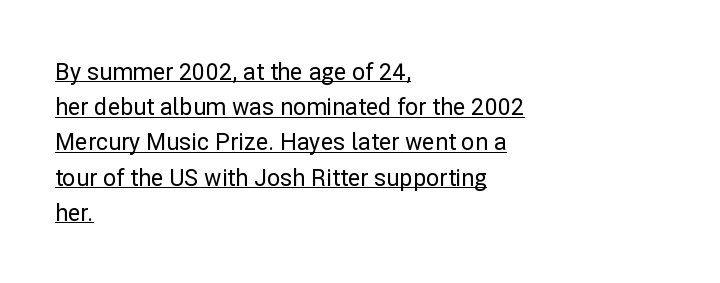
The image shows 23 px text type, upright; set left-aligned, normal line spacing (1.53x), normal letter spacing, underlined.
